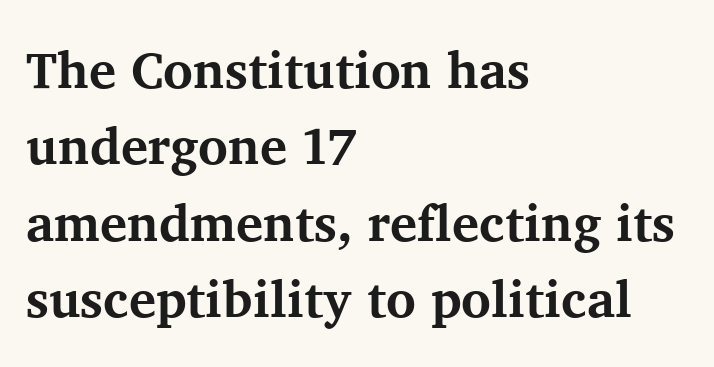
Rendered with straight, roman letterforms. The zone under the glyphs is completely vacant. The line texture is even and compact thanks to regular tracking. The passage shown stacks its lines at a standard gap.
